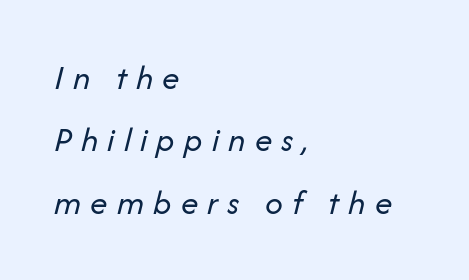
Glyph-to-glyph distance is far greater than everyday printed text. Horizontal alignment here is leftward, the default for most running prose. Type without underlining. The text carries the slant typical of an italic or oblique font. Spacing verdict: proportional, widths tailored to each character.
